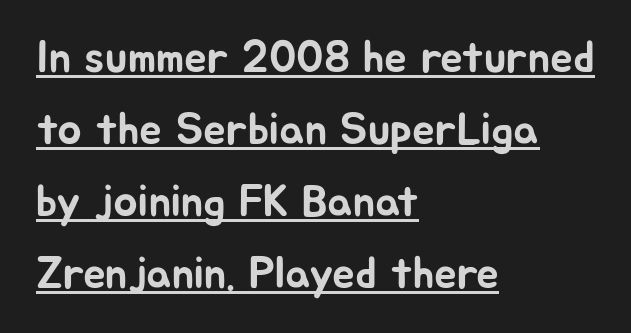
Q: Is the text italic (slanted)? A: No, it is upright.
Q: Is the typeface a serif or a sans-serif typeface? A: Sans-serif.
Q: Is the text underlined? A: Yes.
Q: How is the paragraph aligned? A: Left-aligned.
Q: Is the spacing between letters normal or unusually wide? A: Normal.
Q: Is the spacing between lines tight, normal or loose? A: Normal.
Q: Width (condensed, normal, or wide)? A: Normal.
Q: Stroke contrast? A: Low.
Q: x-height? A: Medium.
Q: Monospaced? A: No.
